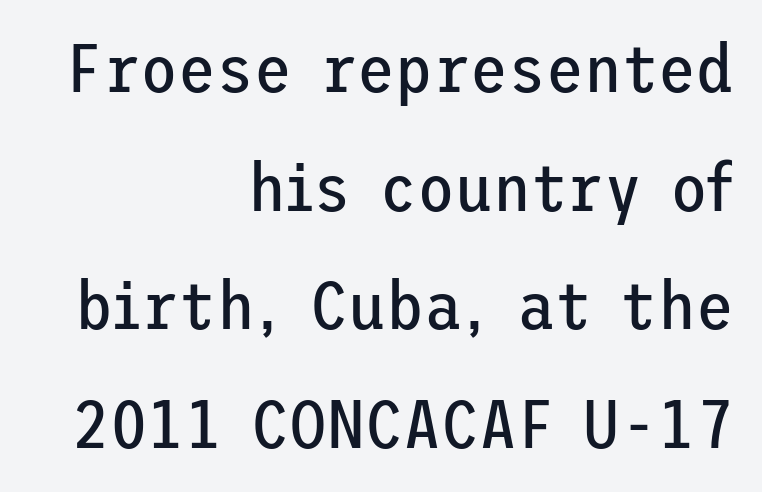
The line texture is even and compact thanks to regular tracking. You can tell it's not italic because the verticals are truly vertical. The passage is arranged like a letterhead date or caption credit — flush right. Does the type have serifs? No, each stem ends abruptly. The words here are not underlined. Is the type heavy? It reads as light-to-regular instead.
